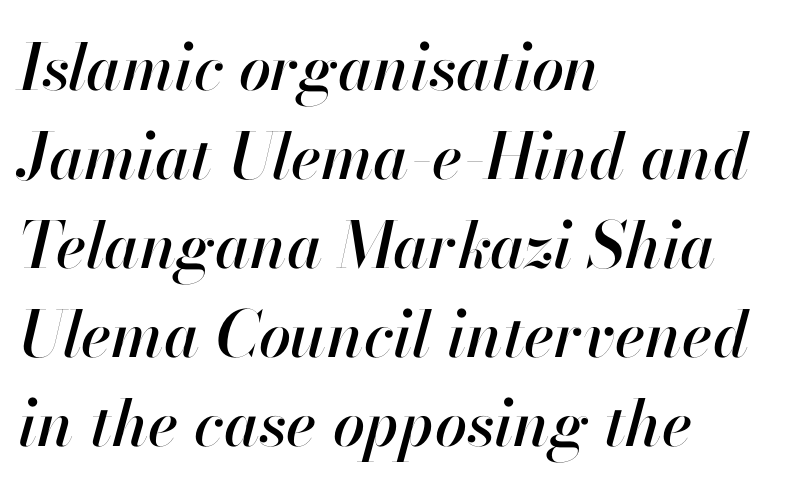
Varying glyph widths throughout — classic text-font behaviour. Every row of glyphs begins at an identical x-position on the left. The line texture is even and compact thanks to regular tracking. The lines sit at an ordinary, default distance from one another.
